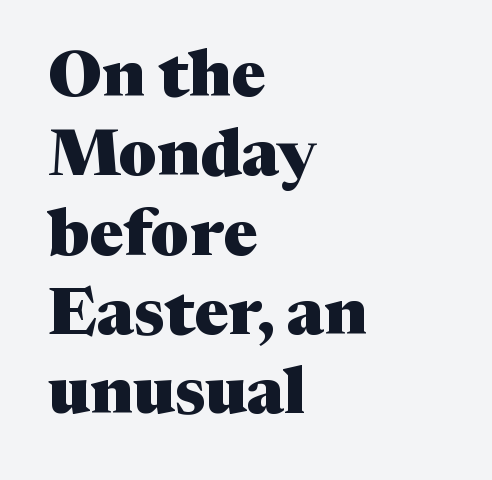
Q: Is the text bold? A: Yes.
Q: Is the text italic (slanted)? A: No, it is upright.
Q: Is the typeface a serif or a sans-serif typeface? A: Serif.
Q: Is the text underlined? A: No.
Q: How is the paragraph aligned? A: Left-aligned.
Q: Is the spacing between letters normal or unusually wide? A: Normal.
Q: Width (condensed, normal, or wide)? A: Normal.
Q: Stroke contrast? A: Medium.
Q: x-height? A: Medium.
Q: Monospaced? A: No.
